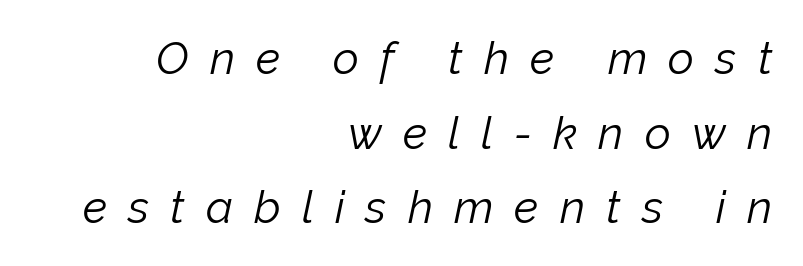
The axis of the letterforms is tilted away from vertical. One glance says typical: line gaps are just what's usual. The passage is arranged like a letterhead date or caption credit — flush right. The typeface has the unassuming heft of standard copy or less. Is this a fixed-width face? No — the glyphs have proportional, varying widths.
